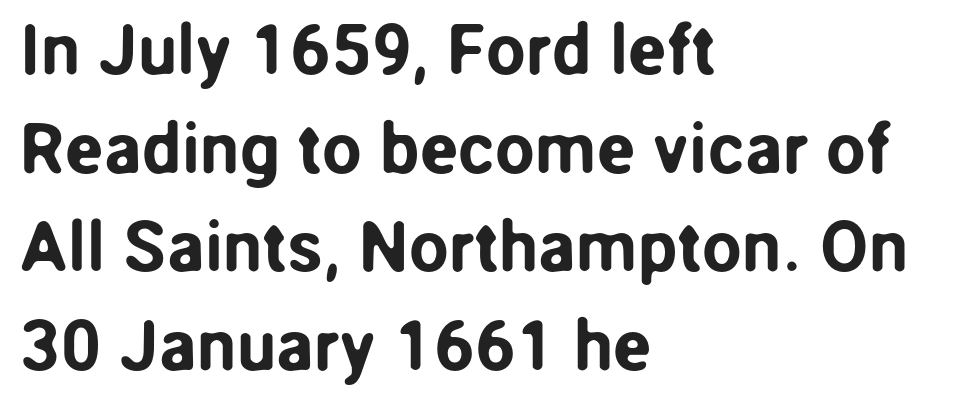
The image shows 71 px sans-serif type, upright; set left-aligned, normal line spacing (1.39x), normal letter spacing, not underlined; low stroke contrast and a medium x-height.
